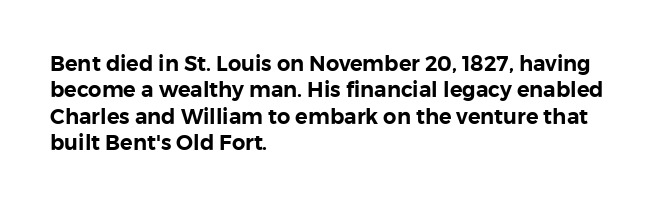
Is there much room between lines? A standard amount, neither cramped nor airy. The line texture is even and compact thanks to regular tracking. In terms of posture, this sample is upright. The paragraph has a hard left edge and a soft right edge. The strip under each line holds only bare page.
